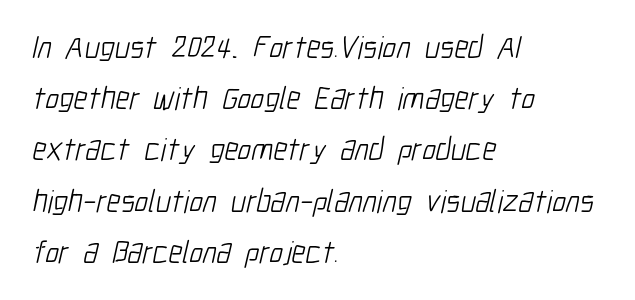
Q: Is the text bold? A: No.
Q: Is the typeface a serif or a sans-serif typeface? A: Sans-serif.
Q: Is the text underlined? A: No.
Q: How is the paragraph aligned? A: Left-aligned.
Q: Is the spacing between letters normal or unusually wide? A: Normal.
Q: Is the spacing between lines tight, normal or loose? A: Normal.
Q: Width (condensed, normal, or wide)? A: Condensed.
Q: Stroke contrast? A: Low.
Q: x-height? A: Medium.
Q: Monospaced? A: No.
